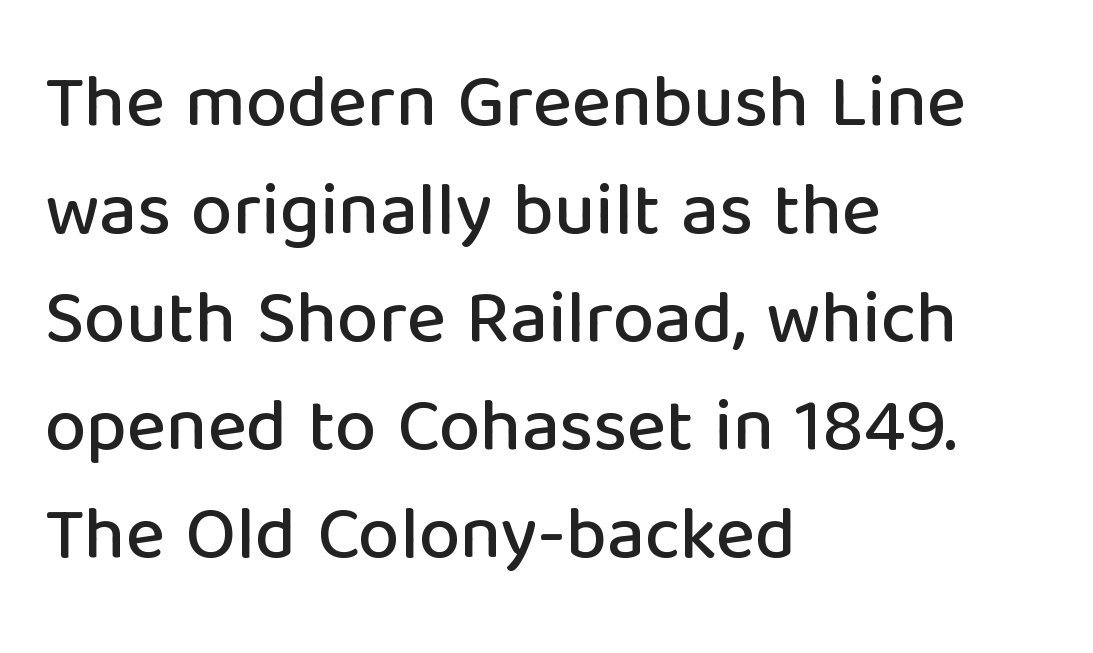
{"serif": "no", "italic": "no", "width": "normal", "stroke_contrast": "low", "x_height": "medium", "monospaced": "no", "underline": "no", "align": "left", "line_spacing": "normal", "line_spacing_ratio": 1.46, "letter_spacing": "normal", "letter_spacing_em": 0.0, "glyph_px": 74}
